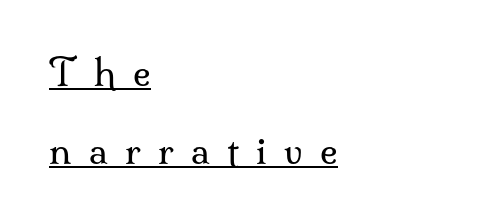
{"serif": "yes", "italic": "no", "bold": "no", "weight": "regular", "width": "normal", "stroke_contrast": "medium", "x_height": "small", "monospaced": "no", "underline": "yes", "align": "left", "line_spacing": "loose", "line_spacing_ratio": 2.11, "letter_spacing": "wide", "letter_spacing_em": 0.47, "glyph_px": 37}
